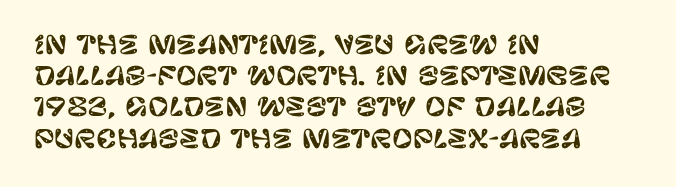
The image shows 25 px text type; set left-aligned, normal line spacing (1.25x), normal letter spacing, not underlined.
